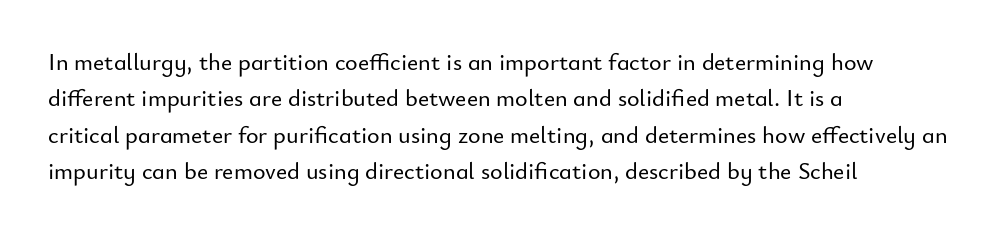
Q: Is the text italic (slanted)? A: No, it is upright.
Q: Is the text underlined? A: No.
Q: How is the paragraph aligned? A: Left-aligned.
Q: Is the spacing between letters normal or unusually wide? A: Normal.
Q: Is the spacing between lines tight, normal or loose? A: Normal.
